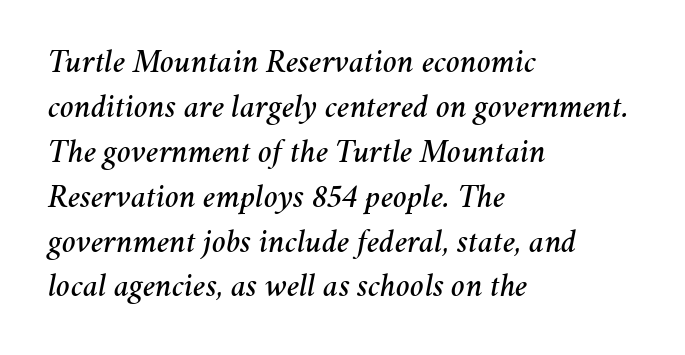
{"italic": "yes", "lean": "right", "slant_degrees": 11, "width": "normal", "stroke_contrast": "medium", "x_height": "medium", "monospaced": "no", "underline": "no", "align": "left", "line_spacing": "normal", "line_spacing_ratio": 1.36, "letter_spacing": "normal", "letter_spacing_em": 0.0, "glyph_px": 33}
